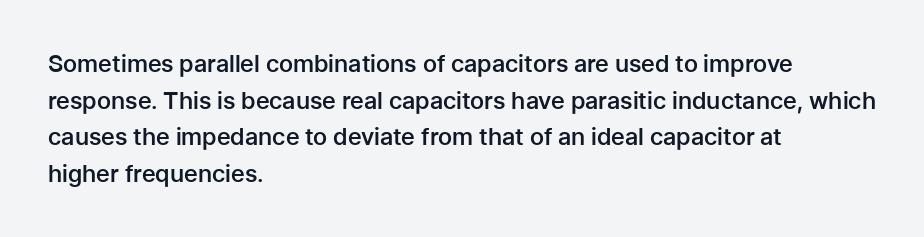
Q: Is the text bold? A: Semi-bold.
Q: Is the text italic (slanted)? A: No, it is upright.
Q: Is the text underlined? A: No.
Q: How is the paragraph aligned? A: Left-aligned.
Q: Is the spacing between letters normal or unusually wide? A: Normal.
Q: Is the spacing between lines tight, normal or loose? A: Normal.
